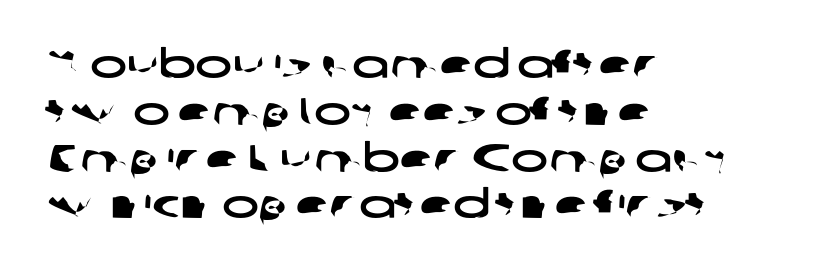
Any mark beneath the type? The region is blank. Nothing unusual about the tracking: characters are spaced as the font intends. The face used here is proportionally spaced, like ordinary book or web type. Horizontal alignment here is leftward, the default for most running prose.
